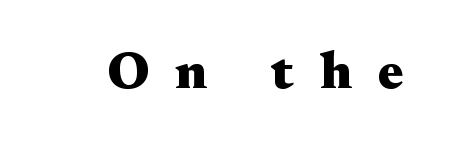
The image shows 53 px heavy, wide serif type, upright; set unusually wide letter spacing (+0.5 em), not underlined; medium stroke contrast and a small x-height.
